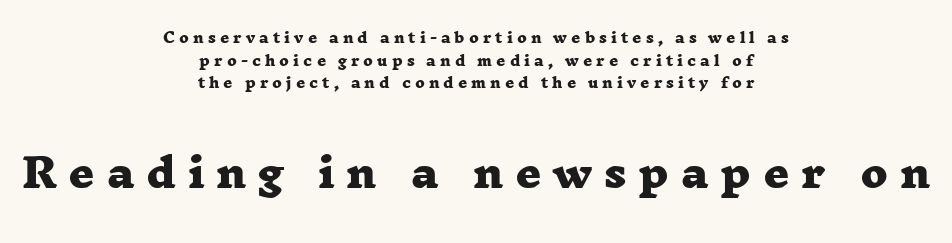
Horizontal alignment here is central, giving a formal, balanced look. Small over large — that's the arrangement of the two blocks here. Interline gaps are of average width in this sample. The letters are spread apart with noticeably loose tracking.
